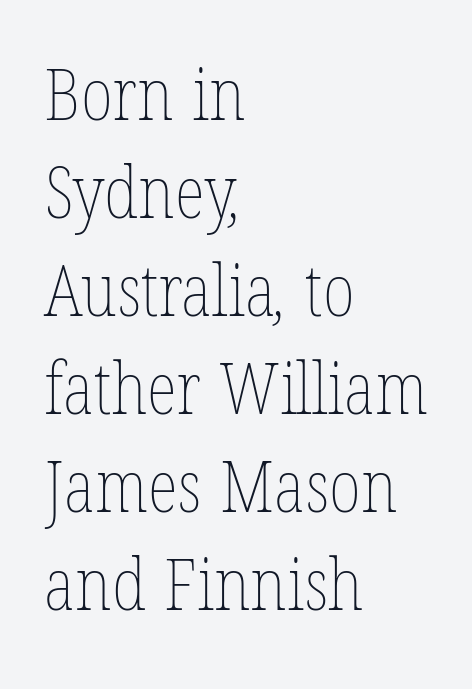
{"bold": "no", "weight": "thin", "width": "condensed", "stroke_contrast": "low", "x_height": "medium", "monospaced": "no", "underline": "no", "align": "left", "line_spacing": "normal", "line_spacing_ratio": 1.38, "letter_spacing": "normal", "letter_spacing_em": 0.0, "glyph_px": 71}
